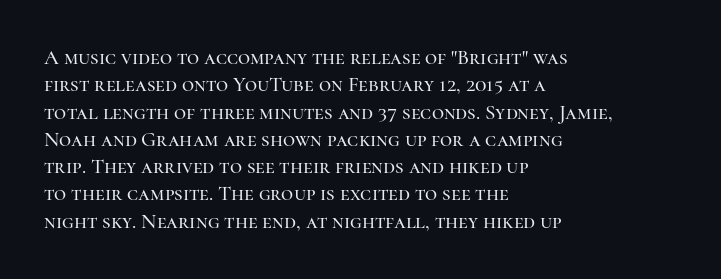
Q: Is the text italic (slanted)? A: No, it is upright.
Q: Is the text underlined? A: No.
Q: How is the paragraph aligned? A: Left-aligned.
Q: Is the spacing between letters normal or unusually wide? A: Normal.
Q: Is the spacing between lines tight, normal or loose? A: Normal.
